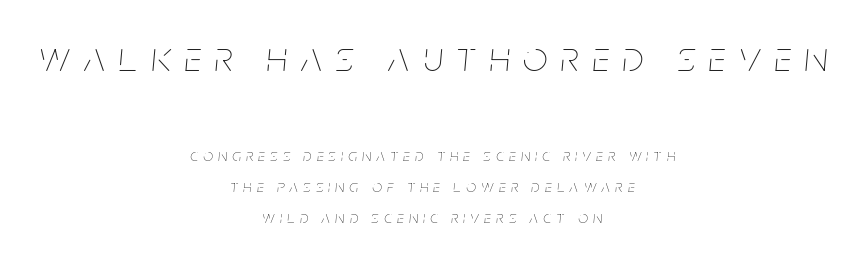
A bare baseline throughout the passage. The characters are drawn with everyday or finer stroke widths. Tracking here is generous; glyphs stand well apart from one another. Slanted lettering throughout.
